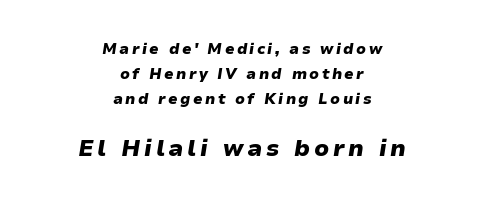
{"italic": "yes", "lean": "right", "slant_degrees": 9, "bold": "yes", "underline": "no", "align": "center", "line_spacing": "normal", "line_spacing_ratio": 1.67, "larger_block": "second", "size_ratio": 1.53, "glyph_px": 23}
